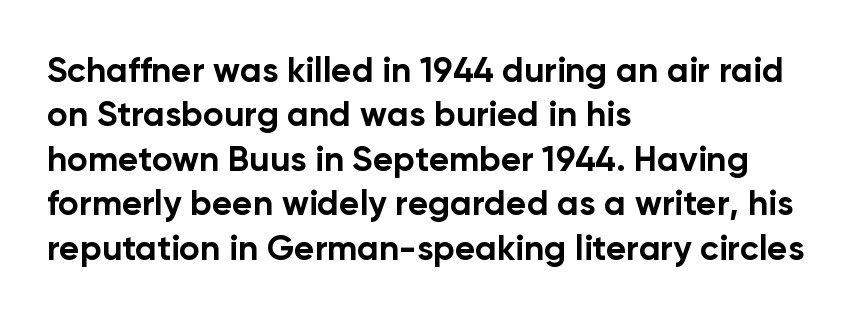
Q: Is the text bold? A: Yes.
Q: Is the text italic (slanted)? A: No, it is upright.
Q: Is the typeface a serif or a sans-serif typeface? A: Sans-serif.
Q: Is the text underlined? A: No.
Q: How is the paragraph aligned? A: Left-aligned.
Q: Is the spacing between letters normal or unusually wide? A: Normal.
Q: Is the spacing between lines tight, normal or loose? A: Normal.
Q: Width (condensed, normal, or wide)? A: Normal.
Q: Stroke contrast? A: Low.
Q: x-height? A: Medium.
Q: Monospaced? A: No.
